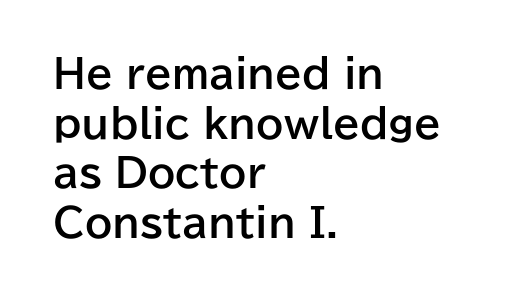
The image shows 39 px bold sans-serif type, upright; set left-aligned, normal line spacing (1.27x), normal letter spacing, not underlined; low stroke contrast and a medium x-height.
